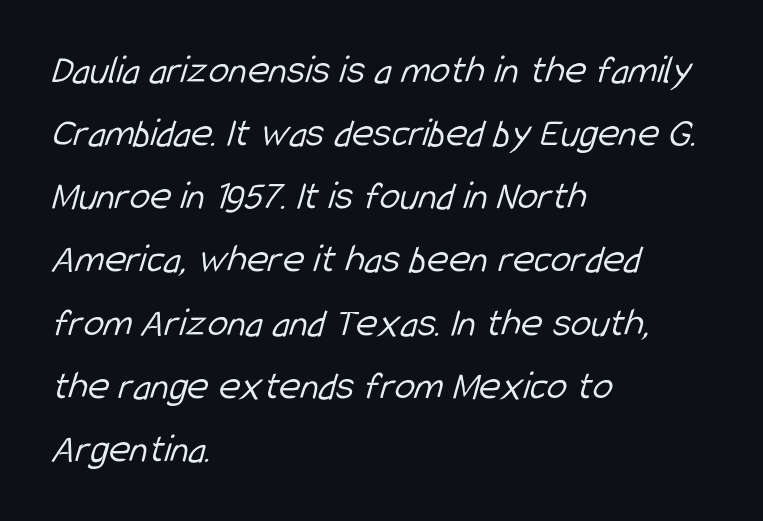
Q: Is the text bold? A: No.
Q: Is the typeface a serif or a sans-serif typeface? A: Sans-serif.
Q: Is the text underlined? A: No.
Q: How is the paragraph aligned? A: Left-aligned.
Q: Is the spacing between letters normal or unusually wide? A: Normal.
Q: Is the spacing between lines tight, normal or loose? A: Normal.
Q: Width (condensed, normal, or wide)? A: Condensed.
Q: Stroke contrast? A: Low.
Q: x-height? A: Medium.
Q: Monospaced? A: No.
